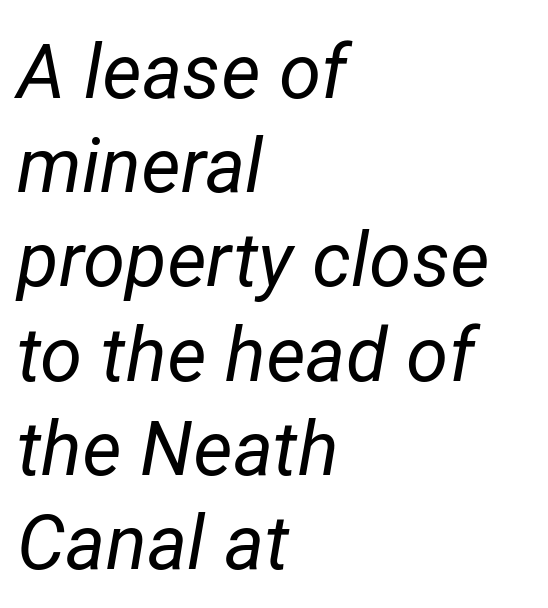
The image shows 76 px regular-weight type, italic (leaning right); set left-aligned, line spacing 1.24x, normal letter spacing, not underlined; low stroke contrast and a medium x-height.
